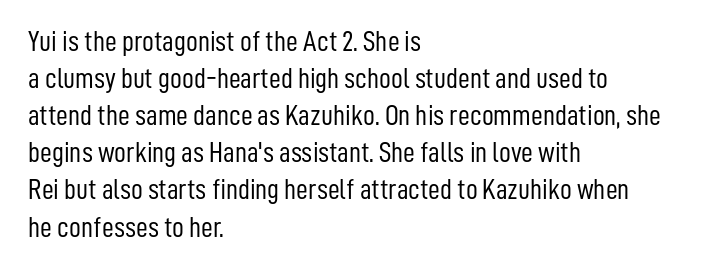
{"serif": "no", "italic": "no", "bold": "no", "weight": "light", "width": "condensed", "stroke_contrast": "low", "x_height": "medium", "monospaced": "no", "underline": "no", "align": "left", "line_spacing": "normal", "line_spacing_ratio": 1.28, "letter_spacing": "normal", "letter_spacing_em": 0.0, "glyph_px": 29}
